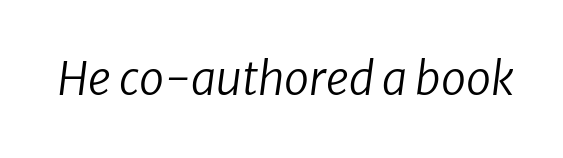
Q: Is the text bold? A: No.
Q: Is the text italic (slanted)? A: Yes, it leans right by about 8 degrees.
Q: Is the text underlined? A: No.
Q: Is the spacing between letters normal or unusually wide? A: Normal.
Q: Width (condensed, normal, or wide)? A: Normal.
Q: Stroke contrast? A: Low.
Q: x-height? A: Medium.
Q: Monospaced? A: No.
